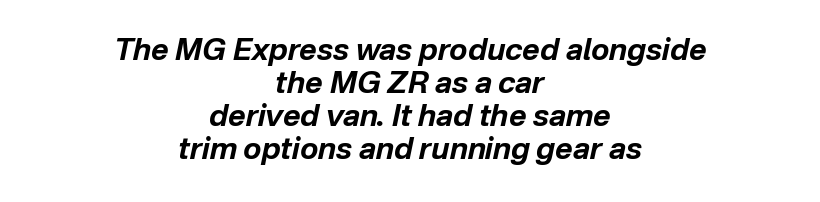
Casual observation: everything's sitting right in the middle. How would I describe the line gaps? Narrow and economical. Compared with typical body copy, the letter spacing here is the same. In terms of posture, this sample is oblique.
